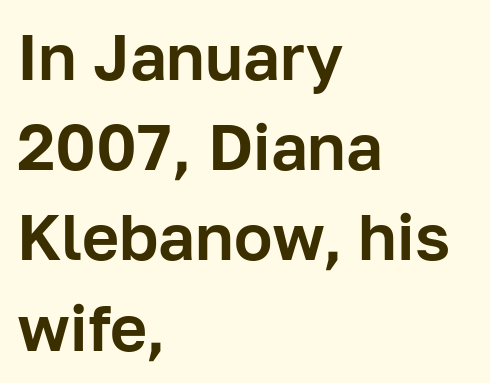
Q: Is the text italic (slanted)? A: No, it is upright.
Q: Is the typeface a serif or a sans-serif typeface? A: Sans-serif.
Q: Is the text underlined? A: No.
Q: How is the paragraph aligned? A: Left-aligned.
Q: Is the spacing between letters normal or unusually wide? A: Normal.
Q: Is the spacing between lines tight, normal or loose? A: Normal.
Q: Width (condensed, normal, or wide)? A: Normal.
Q: Stroke contrast? A: Low.
Q: x-height? A: Medium.
Q: Monospaced? A: No.
